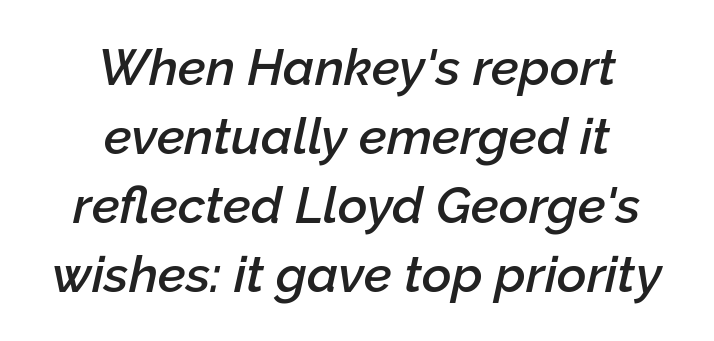
The image shows 51 px semibold type, italic (leaning right); set centered, normal line spacing (1.35x), normal letter spacing, not underlined; low stroke contrast and a medium x-height.
